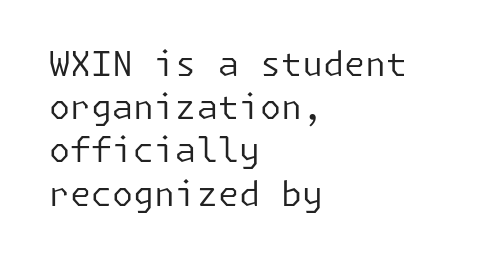
Letterform terminals end flat and unadorned throughout the passage. One-word summary of the alignment: left. The letters sit at their default tracking, neither squeezed nor spread. This sample uses an upright cut, with every glyph sitting square on the baseline. The face looks like a standard text weight, possibly lighter. Regarding leading, the lines here are spaced in the standard way.
